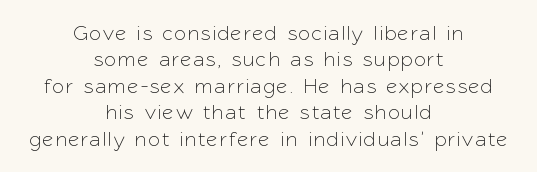
Anything drawn beneath the words? Only blank space. Do the letters lean? They stand straight. The rendering uses a moderate line-height, typical for paragraphs. Typeset on center — no edge is straight.
